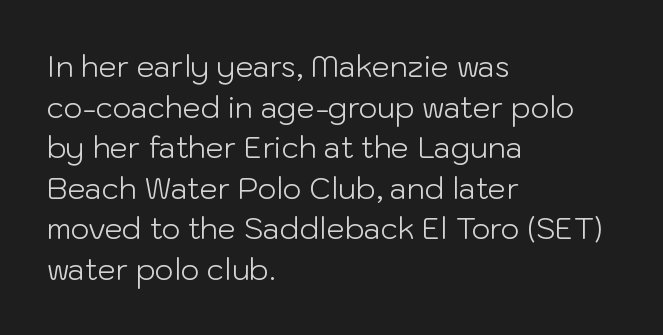
{"serif": "no", "italic": "no", "bold": "no", "weight": "light", "width": "normal", "stroke_contrast": "low", "x_height": "medium", "monospaced": "no", "underline": "no", "align": "left", "line_spacing": "normal", "line_spacing_ratio": 1.4, "letter_spacing": "normal", "letter_spacing_em": 0.0, "glyph_px": 29}
